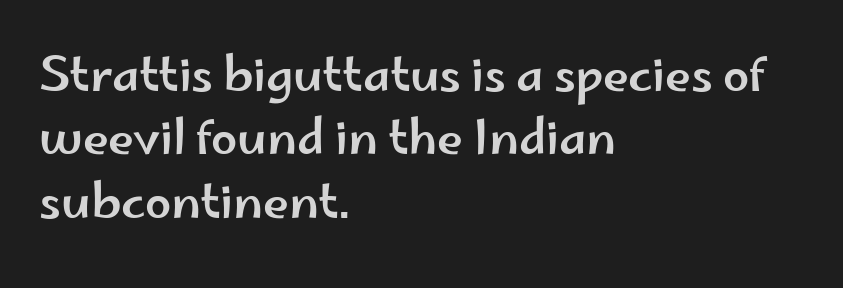
{"serif": "no", "italic": "no", "width": "wide", "stroke_contrast": "low", "x_height": "small", "monospaced": "no", "underline": "no", "align": "left", "line_spacing": "normal", "line_spacing_ratio": 1.35, "letter_spacing": "normal", "letter_spacing_em": 0.0, "glyph_px": 47}
